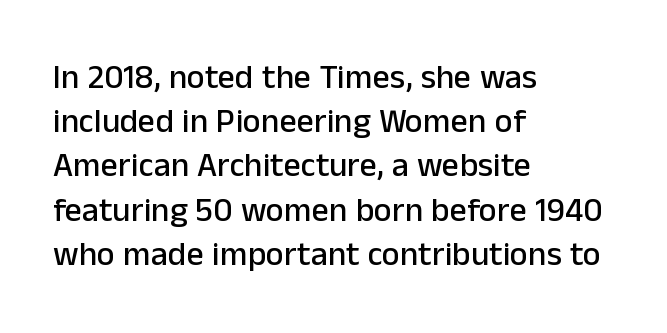
{"serif": "no", "italic": "no", "width": "normal", "stroke_contrast": "low", "x_height": "medium", "monospaced": "no", "underline": "no", "align": "left", "line_spacing": "normal", "line_spacing_ratio": 1.3, "letter_spacing": "normal", "letter_spacing_em": 0.0, "glyph_px": 34}
